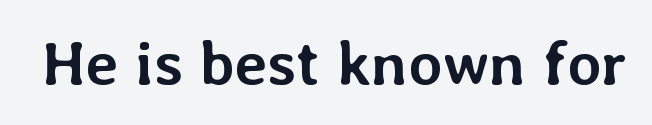
The image shows 62 px semibold type, upright; set normal letter spacing, not underlined; low stroke contrast and a medium x-height.
